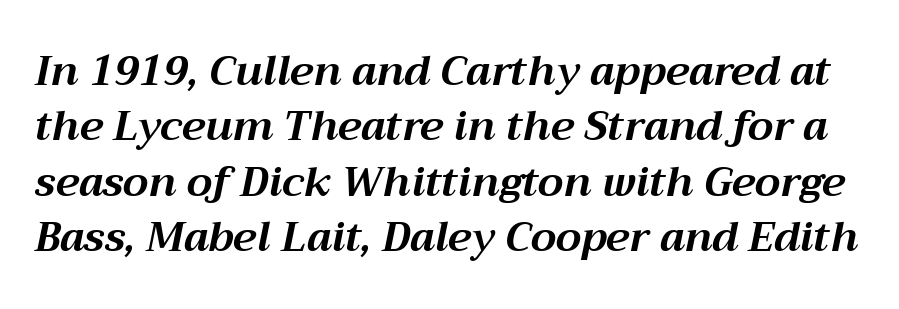
The image shows 41 px bold type, italic (leaning right); set normal line spacing (1.35x), normal letter spacing, not underlined; medium stroke contrast and a medium x-height.
